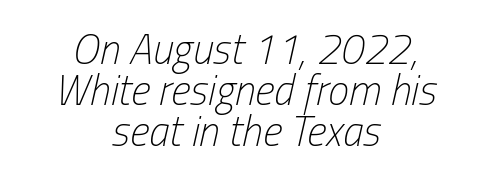
Vertical stems look standard width or narrower in stroke. This sample has the flowing, uneven cadence of proportional lettering. Tightly led — the rows are bunched. If you drew a line through each stem, it would be angled.
